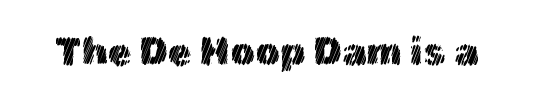
Q: Is the text italic (slanted)? A: No, it is upright.
Q: Is the text underlined? A: No.
Q: Is the spacing between letters normal or unusually wide? A: Normal.
Q: Width (condensed, normal, or wide)? A: Normal.
Q: x-height? A: Medium.
Q: Monospaced? A: No.
